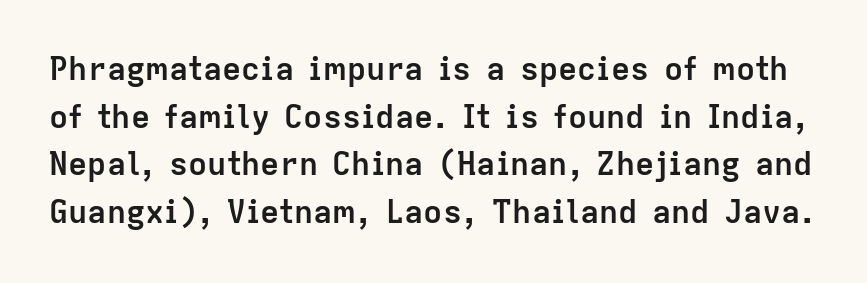
{"serif": "no", "italic": "no", "bold": "yes", "weight": "semibold", "width": "normal", "stroke_contrast": "low", "x_height": "medium", "monospaced": "no", "underline": "no", "line_spacing": "normal", "line_spacing_ratio": 1.49, "letter_spacing": "normal", "letter_spacing_em": 0.0, "glyph_px": 32}
